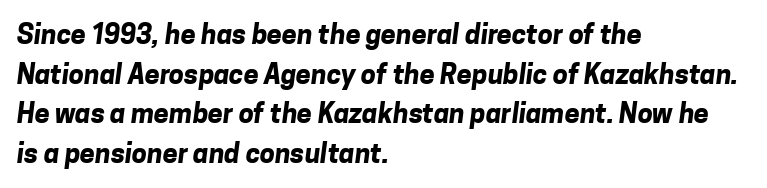
Q: Is the text bold? A: Yes.
Q: Is the text underlined? A: No.
Q: How is the paragraph aligned? A: Left-aligned.
Q: Is the spacing between letters normal or unusually wide? A: Normal.
Q: Is the spacing between lines tight, normal or loose? A: Normal.
